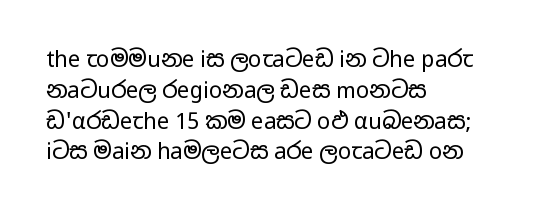
Summary of vertical rhythm: regular, with standard interline spacing. Short note: letters normally spaced. The font's upright variant was chosen for this text. Casual observation: everything's shoved over to the left.
